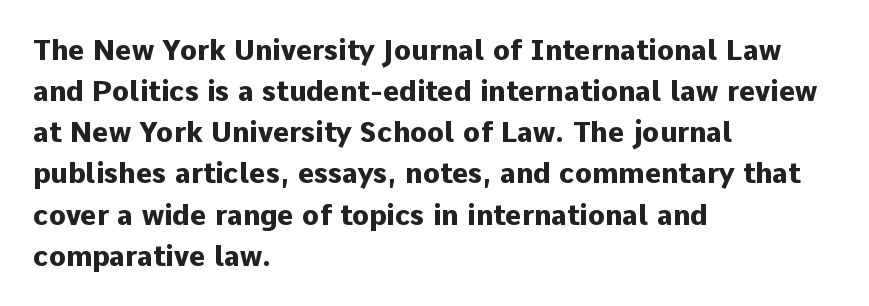
{"serif": "no", "italic": "no", "bold": "yes", "weight": "heavy", "width": "normal", "stroke_contrast": "low", "x_height": "medium", "monospaced": "no", "underline": "no", "align": "left", "line_spacing": "normal", "line_spacing_ratio": 1.47, "letter_spacing": "normal", "letter_spacing_em": 0.0, "glyph_px": 28}
